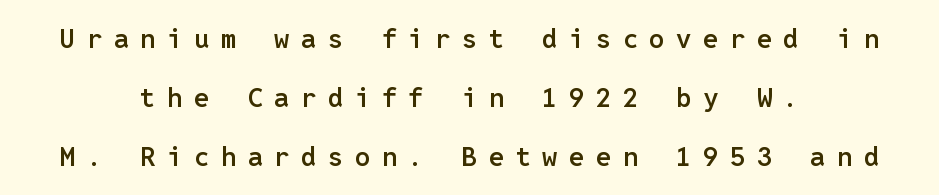
Q: Is the text bold? A: Semi-bold.
Q: Is the text italic (slanted)? A: No, it is upright.
Q: Is the text underlined? A: No.
Q: How is the paragraph aligned? A: Centered.
Q: Is the spacing between letters normal or unusually wide? A: Unusually wide.
Q: Is the spacing between lines tight, normal or loose? A: Loose.
